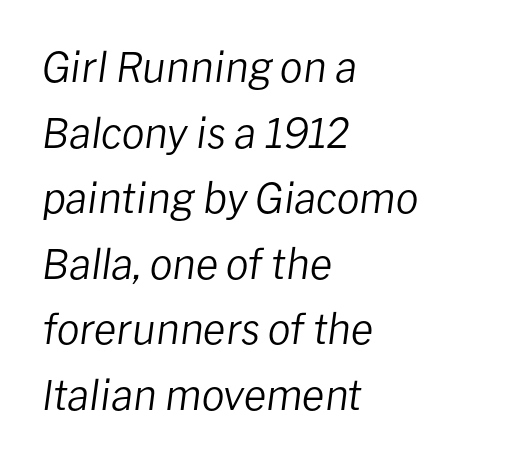
Q: Is the text bold? A: No.
Q: Is the text italic (slanted)? A: Yes, it leans right by about 8 degrees.
Q: Is the text underlined? A: No.
Q: How is the paragraph aligned? A: Left-aligned.
Q: Is the spacing between letters normal or unusually wide? A: Normal.
Q: Is the spacing between lines tight, normal or loose? A: Normal.
Q: Width (condensed, normal, or wide)? A: Normal.
Q: Stroke contrast? A: Low.
Q: x-height? A: Medium.
Q: Monospaced? A: No.
